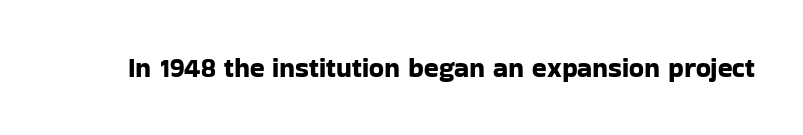
Q: Is the text italic (slanted)? A: No, it is upright.
Q: Is the text underlined? A: No.
Q: Is the spacing between letters normal or unusually wide? A: Normal.
